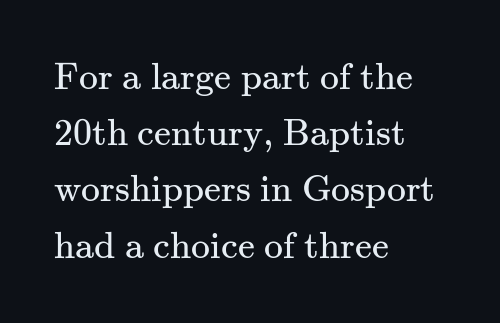
Q: Is the text bold? A: No.
Q: Is the text italic (slanted)? A: No, it is upright.
Q: Is the typeface a serif or a sans-serif typeface? A: Serif.
Q: Is the text underlined? A: No.
Q: How is the paragraph aligned? A: Left-aligned.
Q: Is the spacing between letters normal or unusually wide? A: Normal.
Q: Is the spacing between lines tight, normal or loose? A: Normal.
Q: Width (condensed, normal, or wide)? A: Normal.
Q: Stroke contrast? A: Medium.
Q: x-height? A: Small.
Q: Monospaced? A: No.
